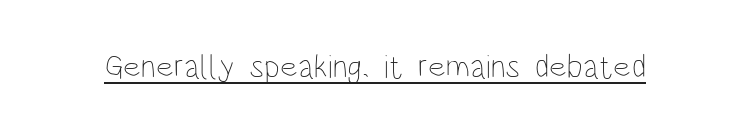
In designer terms, the underline attribute is active on this setting. Ordinary non-slanted type is in use. Glyph-to-glyph distance matches everyday printed text. This is not heavy type; no bold has been used. Spacing verdict: proportional, widths tailored to each character.
